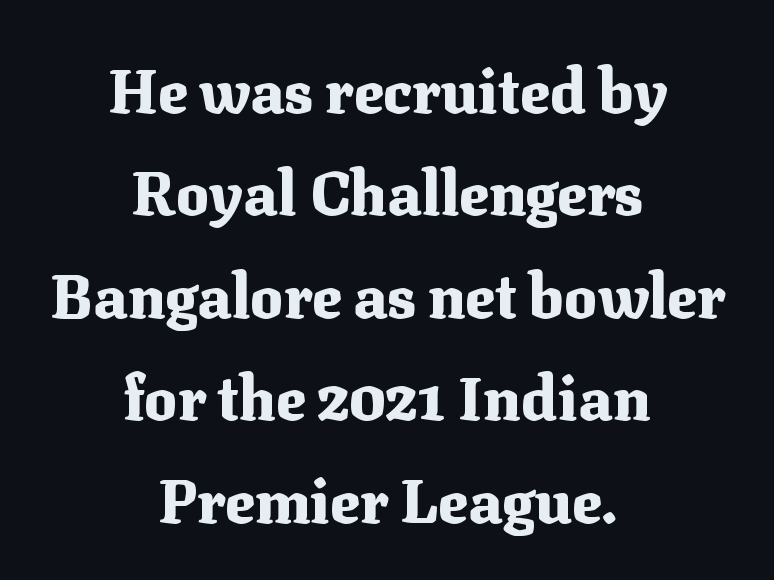
The image shows 61 px heavy serif type, upright; set centered, normal line spacing (1.68x), normal letter spacing, not underlined; medium stroke contrast and a medium x-height.
